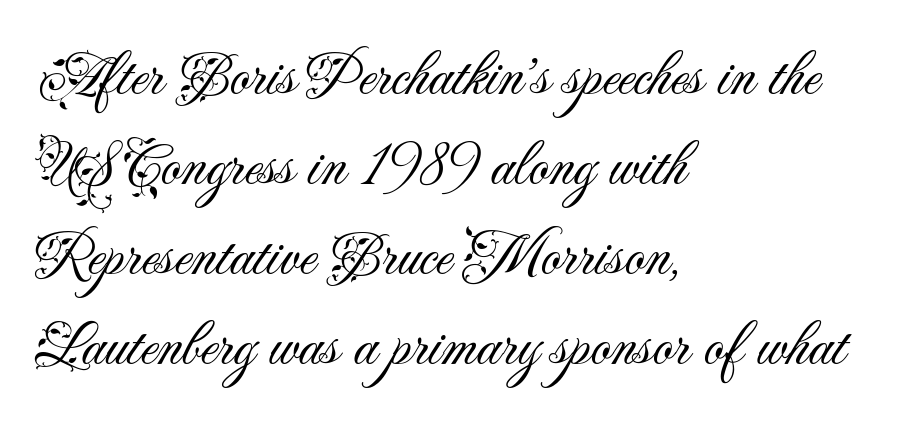
The image shows 62 px light sans-serif type; set left-aligned, normal line spacing (1.45x), normal letter spacing, not underlined; medium stroke contrast and a small x-height.
